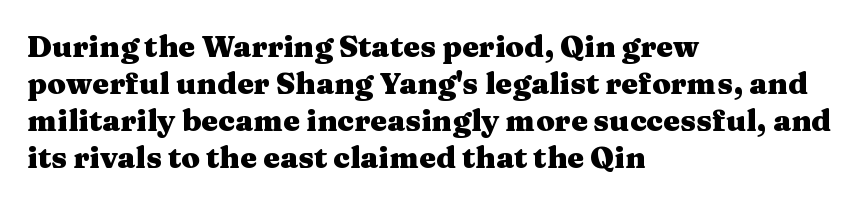
{"serif": "yes", "italic": "no", "bold": "yes", "weight": "heavy", "width": "wide", "stroke_contrast": "medium", "x_height": "medium", "monospaced": "no", "underline": "no", "align": "left", "line_spacing_ratio": 1.23, "letter_spacing": "normal", "letter_spacing_em": 0.0, "glyph_px": 30}
